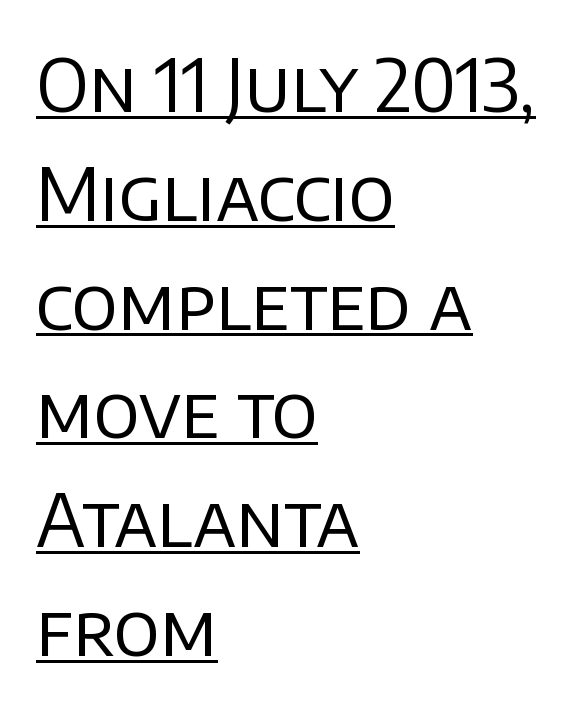
The image shows 73 px regular-weight sans-serif type, upright; set left-aligned, normal line spacing (1.49x), normal letter spacing, underlined; low stroke contrast and a large x-height.
